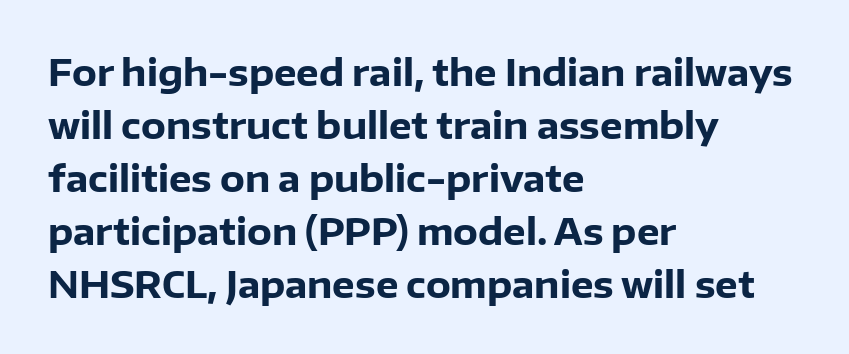
These lines are rendered in a variable-pitch font. Glance below the letters and you will spot only blank space. A typesetter would call this zero additional tracking. The designer left line spacing at the default. Grotesque or geometric, the face here clearly has no serifs.
